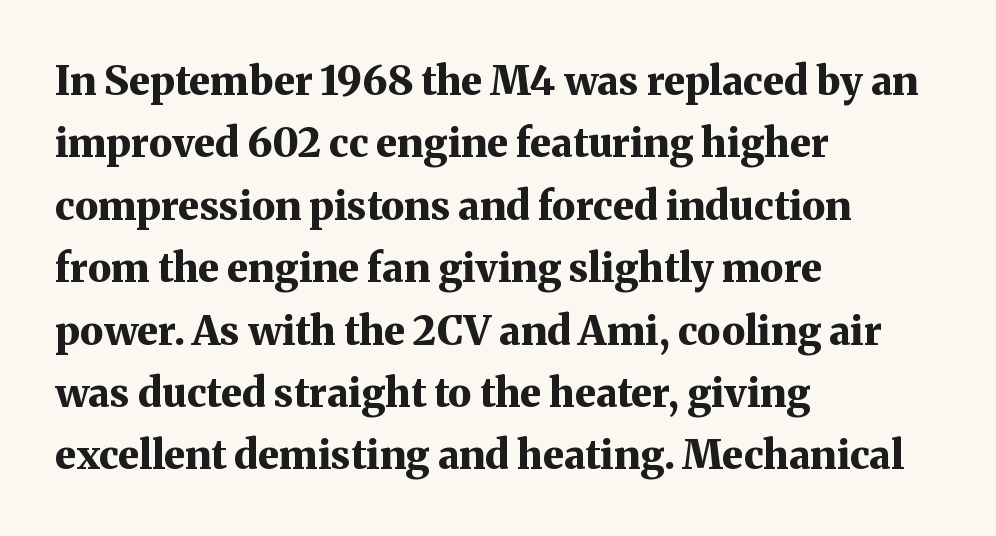
Caption: standard tracking, unaltered. Is there much room between lines? A standard amount, neither cramped nor airy. The string is rendered with underlining switched off. Horizontal alignment here is leftward, the default for most running prose.
